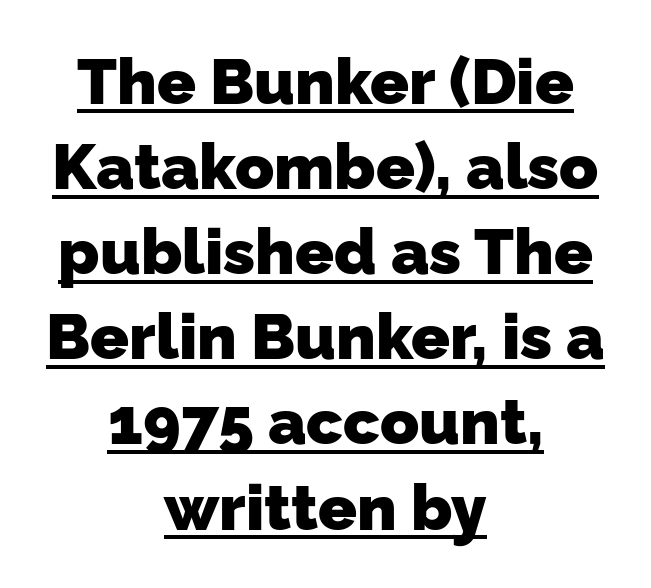
Notice how descenders clear the ascenders below comfortably — that's standard leading. Is there an underline? Yes — a line sits under the letters. How heavy is the stroke? Heavy — this is a bold. Caption: multi-line text, centered on the measure.
